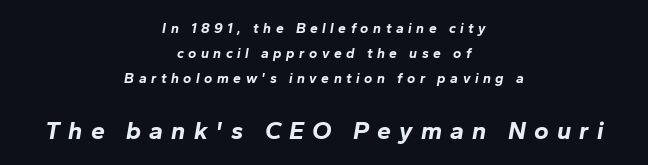
The image shows 25 px bold type, italic (leaning right); set centered, line spacing 1.8x, unusually wide letter spacing (+0.32 em), not underlined; the second (bottom) block is 1.79x larger.
